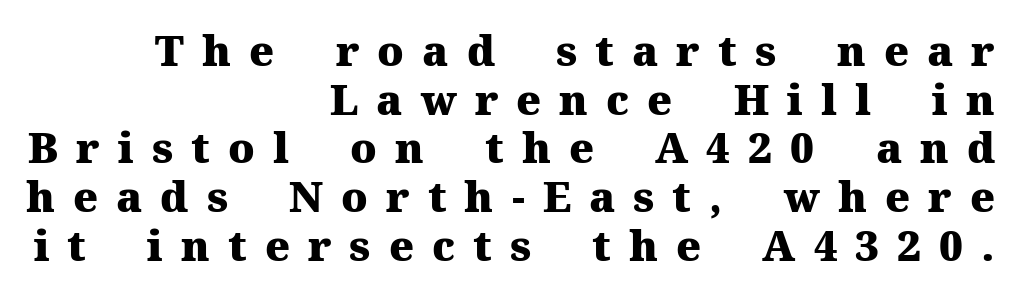
Q: Is the text bold? A: Yes.
Q: Is the text italic (slanted)? A: No, it is upright.
Q: Is the typeface a serif or a sans-serif typeface? A: Serif.
Q: Is the text underlined? A: No.
Q: How is the paragraph aligned? A: Right-aligned.
Q: Is the spacing between letters normal or unusually wide? A: Unusually wide.
Q: Width (condensed, normal, or wide)? A: Normal.
Q: Stroke contrast? A: Medium.
Q: x-height? A: Medium.
Q: Monospaced? A: No.
